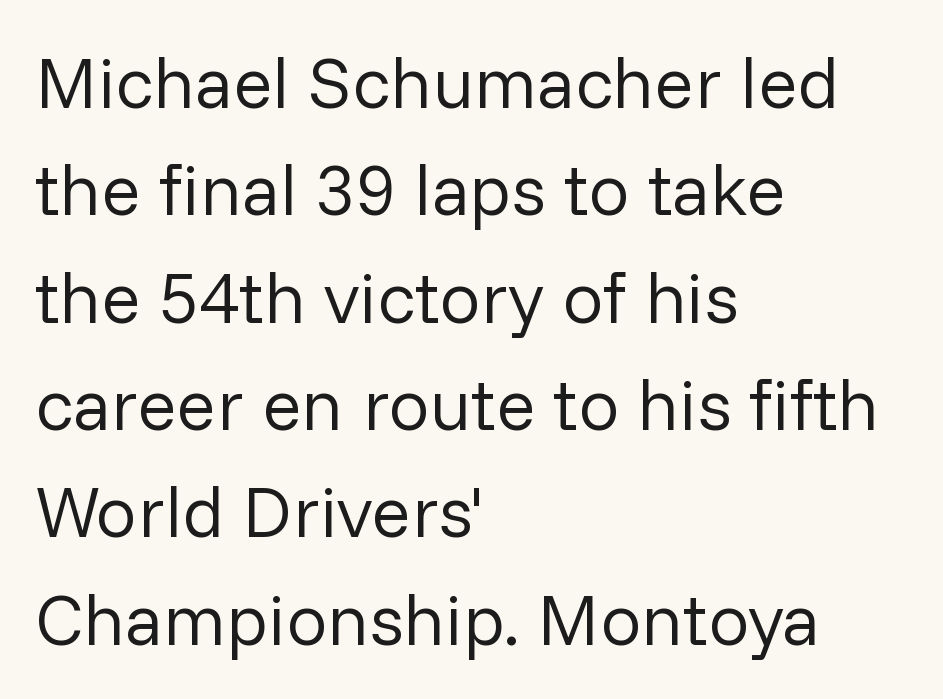
Nope, no serifs anywhere on these letters. The letters advance in unequal steps, a hallmark of proportional type. Letters have the restrained weight of plain body copy at most. The baseline area is clear.
